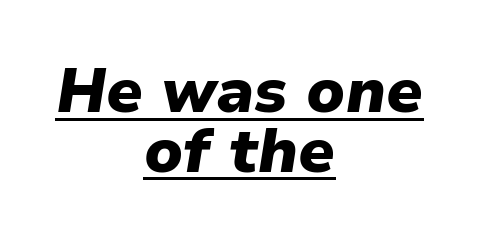
The paragraph shown floats in the horizontal middle. Notice how descenders almost collide with the ascenders below — that's tight leading. Students, this is bold: see how much ink each stroke carries. Do the characters align in a grid? No, the font is proportional.
